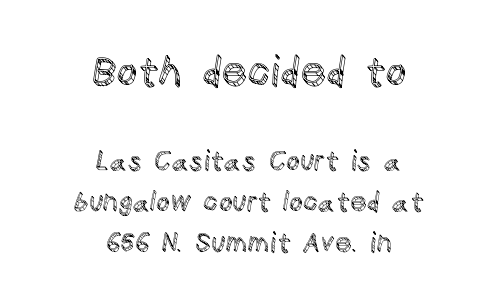
The image shows 41 px text type; set centered, normal line spacing (1.53x), normal letter spacing, not underlined; the first (top) block is 1.52x larger; a large x-height.
